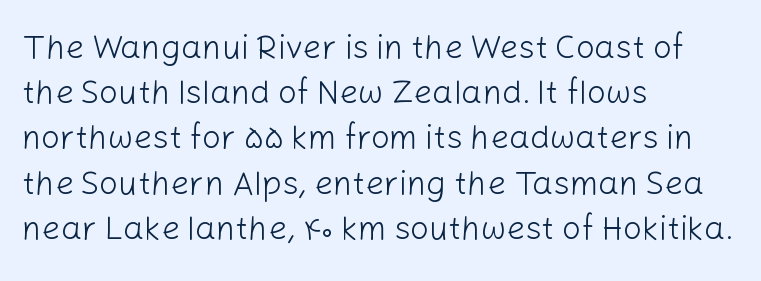
Underlining? Definitely not there. The lines sit at an ordinary, default distance from one another. Nope, not italic — everything's standing straight. The letters sit at their default tracking, neither squeezed nor spread.
